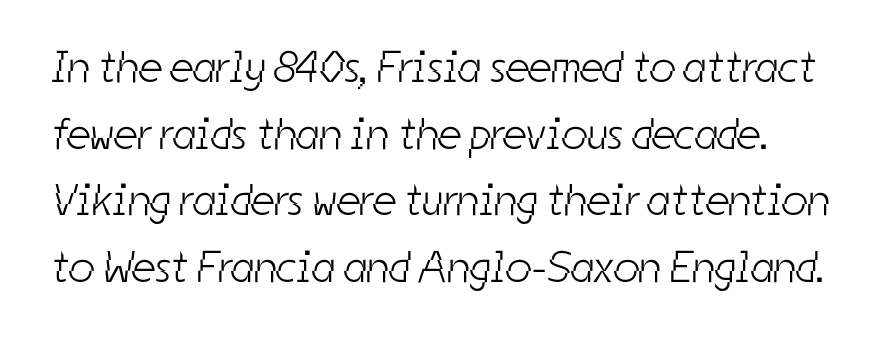
Students, observe: this is what conventionally led text looks like. This sample uses plain, unmodified letter spacing. Quick note: underline off. Proportional: the letters do not fall into vertical columns. The text was rendered using a sans face with plain stroke endings.
